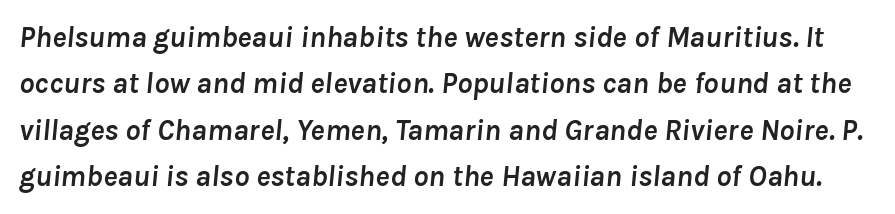
Q: Is the text bold? A: Yes.
Q: Is the text italic (slanted)? A: Yes, it leans right by about 8 degrees.
Q: Is the text underlined? A: No.
Q: Is the spacing between letters normal or unusually wide? A: Normal.
Q: Is the spacing between lines tight, normal or loose? A: Normal.
Q: Width (condensed, normal, or wide)? A: Normal.
Q: Stroke contrast? A: Low.
Q: x-height? A: Medium.
Q: Monospaced? A: No.
